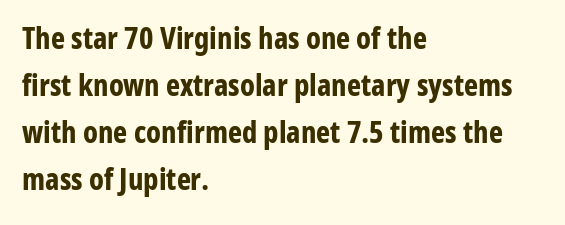
Proportional: the letters do not fall into vertical columns. Is there any slant? The stems are plumb. Examine the stroke ends and you'll find no serifs. Interline gaps are of average width in this sample. Leftover space on each line is placed entirely after the last word.
